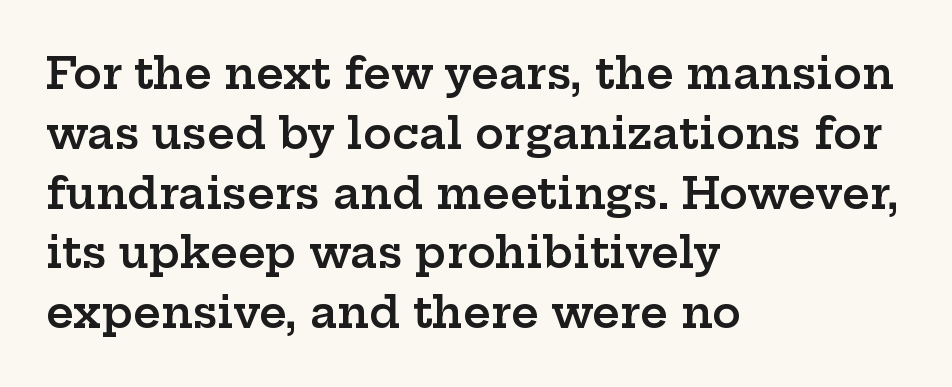
The rendering uses a moderate line-height, typical for paragraphs. Check under the words: just untouched page. The lettering holds an erect, upright posture throughout. Serifs: yes, visible at the terminals of the letterforms. Short note: letters normally spaced. All the whitespace from short lines collects on the right.
